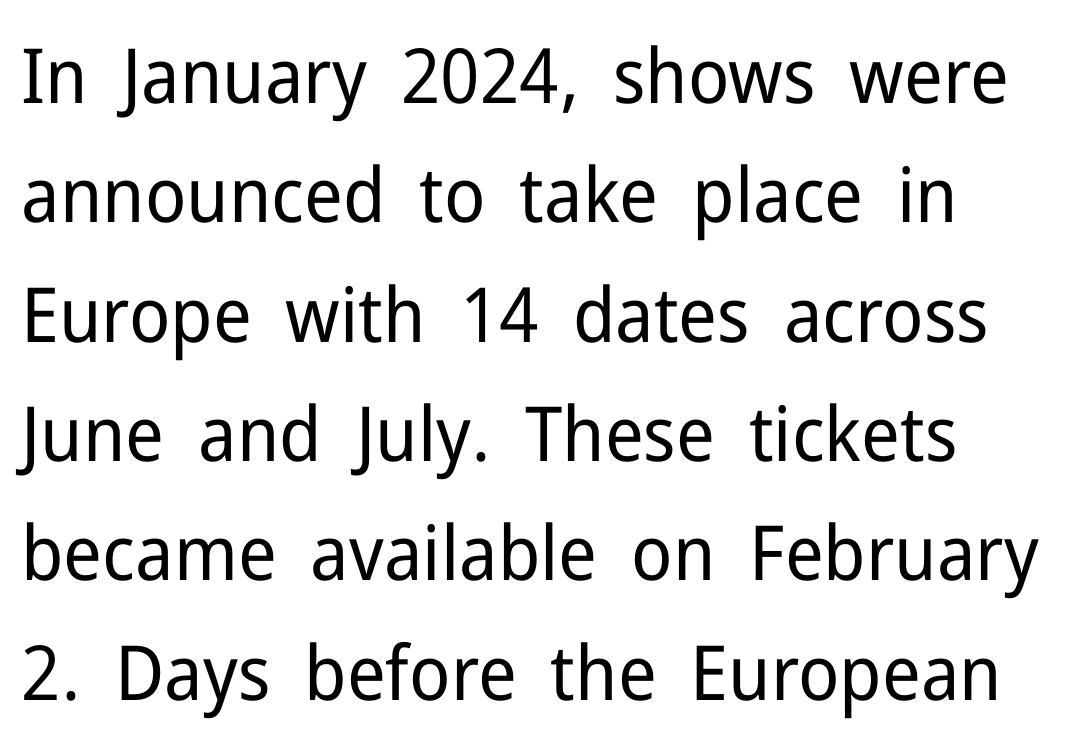
Leftover space on each line is placed entirely after the last word. The baseline area is clear. Compared with typical paragraphs, the rows here are spaced about the same. The line texture is even and compact thanks to regular tracking.
